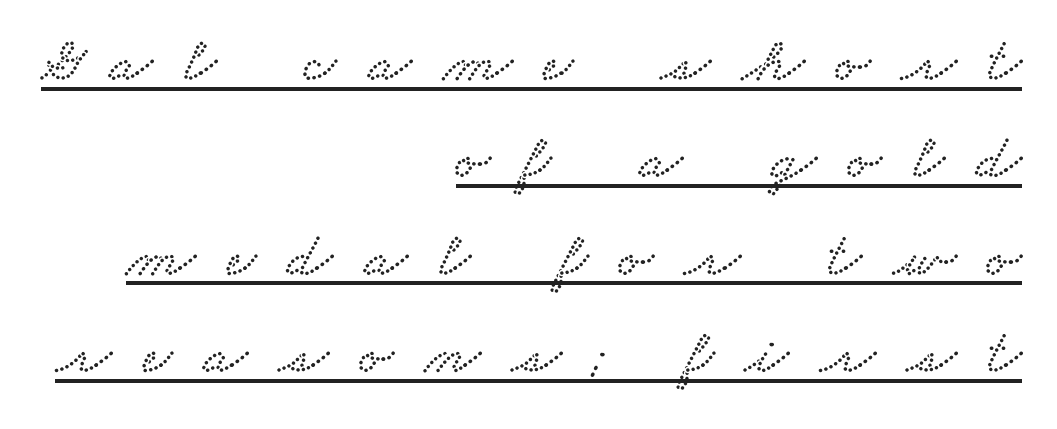
This rendering widens character spacing well past its baseline value. Every word sits above its own underline. The setting favours the right margin, as signatures and pull-quotes sometimes do. The leading is moderate, giving the passage an even texture. Note the varied advance widths — an 'i' is clearly narrower than an 'm'. This rendering employs a face with finishing strokes, i.e., a serif.
